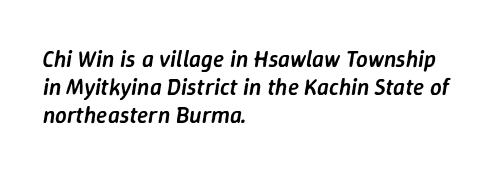
Q: Is the text bold? A: Semi-bold.
Q: Is the text italic (slanted)? A: Yes, it leans right by about 9 degrees.
Q: Is the text underlined? A: No.
Q: How is the paragraph aligned? A: Left-aligned.
Q: Is the spacing between letters normal or unusually wide? A: Normal.
